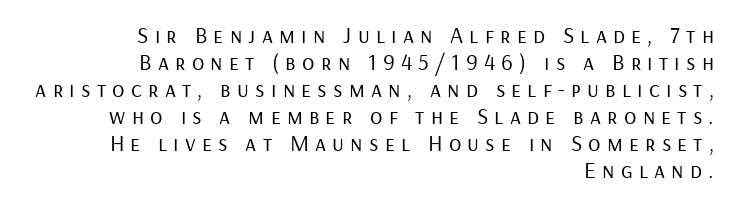
Q: Is the text bold? A: No.
Q: Is the text italic (slanted)? A: No, it is upright.
Q: Is the text underlined? A: No.
Q: How is the paragraph aligned? A: Right-aligned.
Q: Is the spacing between letters normal or unusually wide? A: Unusually wide.
